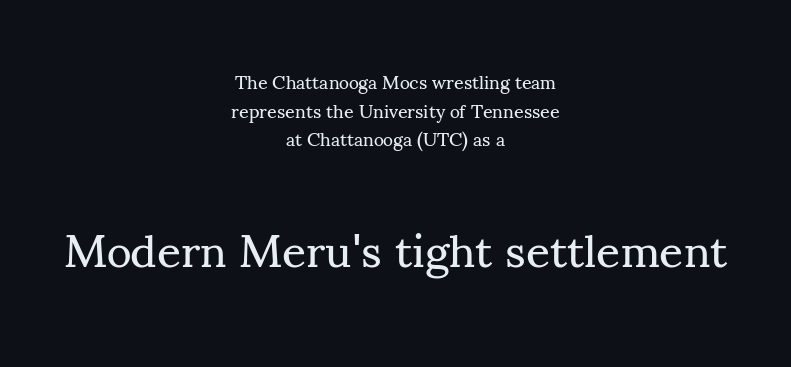
{"serif": "yes", "italic": "no", "bold": "no", "weight": "regular", "width": "normal", "stroke_contrast": "medium", "x_height": "small", "monospaced": "no", "underline": "no", "align": "center", "line_spacing": "normal", "line_spacing_ratio": 1.51, "letter_spacing": "normal", "letter_spacing_em": 0.0, "larger_block": "second", "size_ratio": 2.47, "glyph_px": 47}
